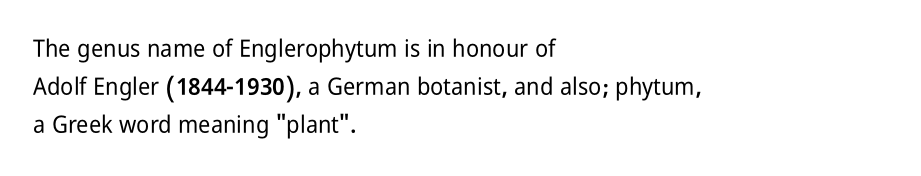
Q: Is the text italic (slanted)? A: No, it is upright.
Q: Is the text underlined? A: No.
Q: How is the paragraph aligned? A: Left-aligned.
Q: Is the spacing between letters normal or unusually wide? A: Normal.
Q: Is the spacing between lines tight, normal or loose? A: Normal.
